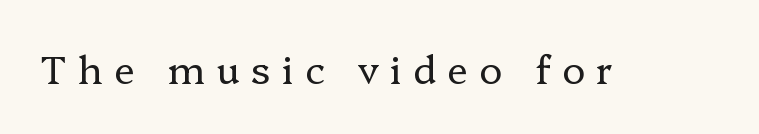
Nope, not italic — everything's standing straight. Words float on clear page, feet unadorned. Words appear elongated and porous because spacing is wide. Looks like regular typesetting: each glyph gets only the width it needs. Unbolded letterforms with no extra heft. Type style note: has serifs.
